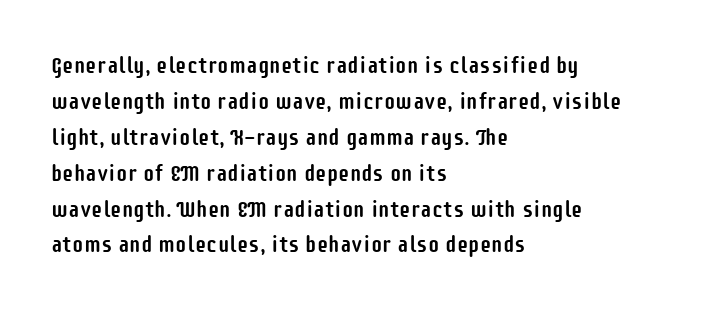
The image shows 23 px text type, upright; set left-aligned, normal line spacing (1.56x), normal letter spacing, not underlined.
